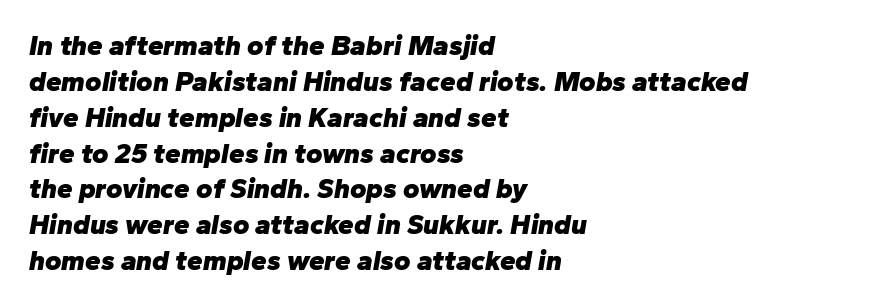
Q: Is the text bold? A: Yes.
Q: Is the text italic (slanted)? A: Yes, it leans right by about 10 degrees.
Q: Is the text underlined? A: No.
Q: How is the paragraph aligned? A: Left-aligned.
Q: Is the spacing between letters normal or unusually wide? A: Normal.
Q: Is the spacing between lines tight, normal or loose? A: Normal.
Q: Width (condensed, normal, or wide)? A: Normal.
Q: Stroke contrast? A: Low.
Q: x-height? A: Medium.
Q: Monospaced? A: No.
